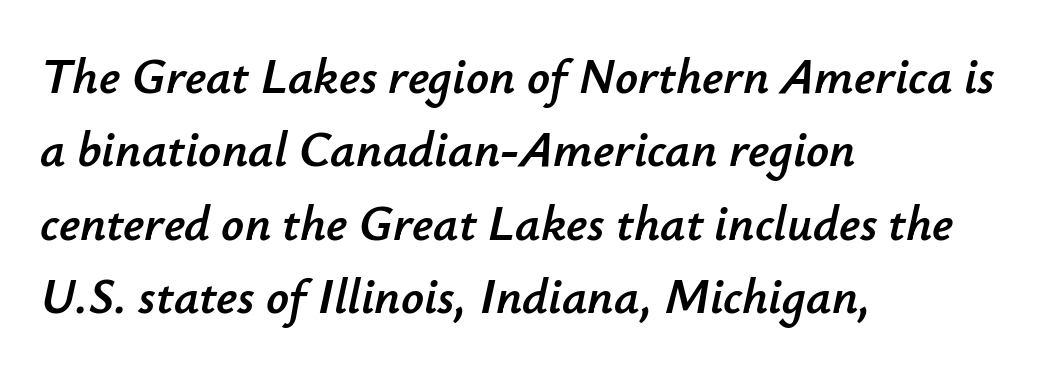
The image shows 50 px text type, italic (leaning right); set left-aligned, normal line spacing (1.47x), normal letter spacing, not underlined; low stroke contrast and a small x-height.
